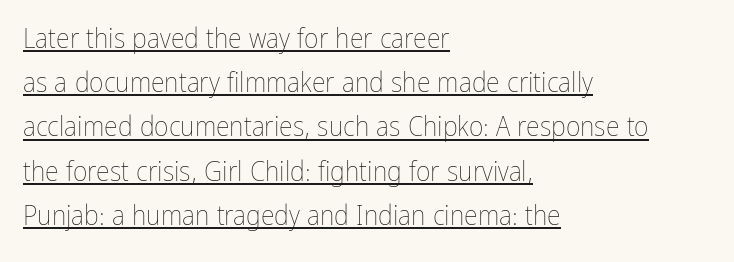
The image shows 28 px thin, condensed type, upright; set left-aligned, normal line spacing (1.58x), normal letter spacing, underlined; low stroke contrast and a medium x-height.
